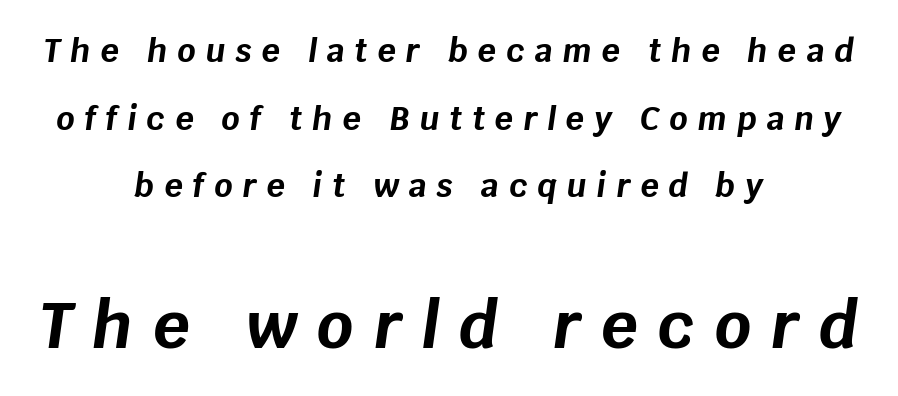
The image shows 64 px bold type, italic (leaning right); set centered, loose line spacing (2.11x), unusually wide letter spacing (+0.31 em), not underlined; the second (bottom) block is 2.0x larger; low stroke contrast and a large x-height.
